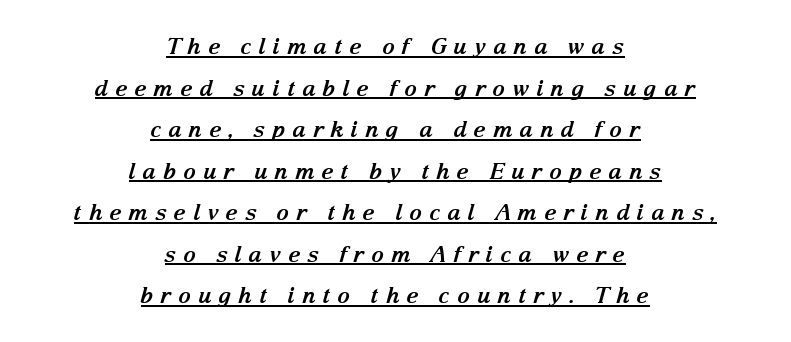
Glance below the letters and you will spot a drawn line. Layout note: lines centered. You'd pick this weight for a headline — it's a proper bold. There is plenty of visible air inserted between adjacent glyphs.
